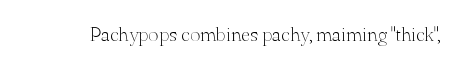
Posture: upright roman. Short note: letters normally spaced. The weight would be labelled regular, book, light, or lighter still. Lines of text with bare space underneath.
